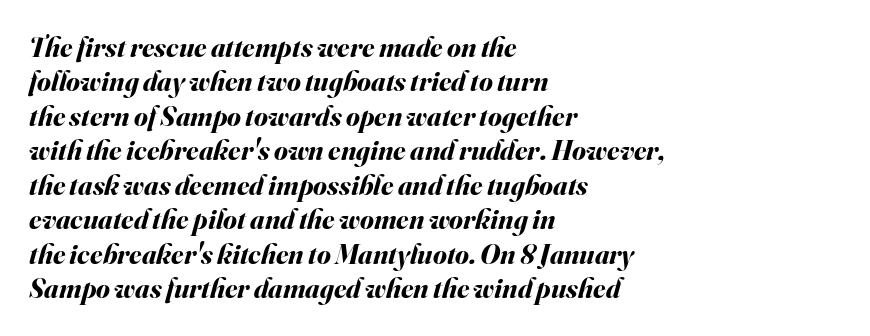
The image shows 28 px bold type, italic (leaning right); set left-aligned, line spacing 1.23x, normal letter spacing, not underlined; medium stroke contrast and a small x-height.
